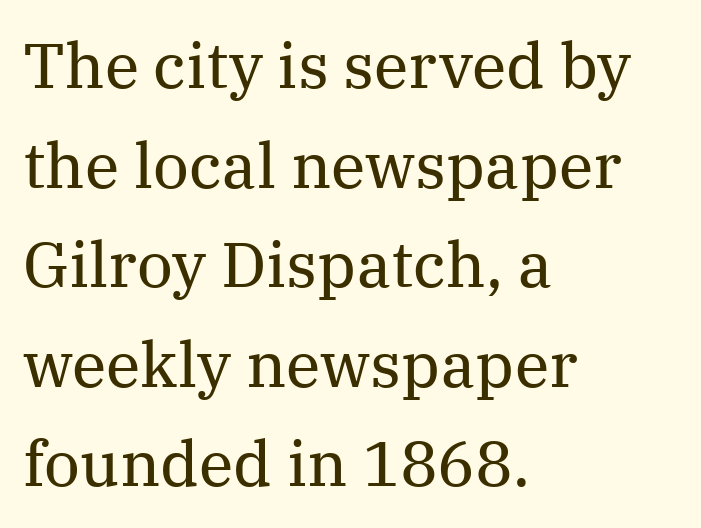
The image shows 63 px regular-weight serif type, upright; set left-aligned, normal line spacing (1.58x), normal letter spacing, not underlined; medium stroke contrast and a medium x-height.
